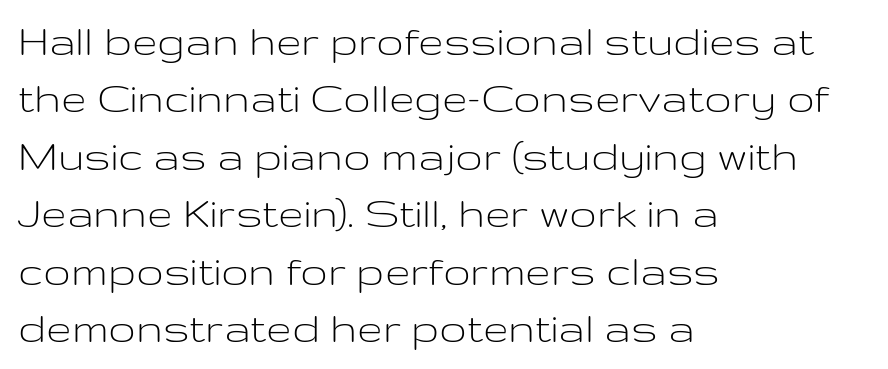
{"serif": "no", "italic": "no", "bold": "no", "weight": "light", "width": "wide", "stroke_contrast": "low", "x_height": "medium", "monospaced": "no", "underline": "no", "align": "left", "line_spacing": "normal", "line_spacing_ratio": 1.25, "letter_spacing": "normal", "letter_spacing_em": 0.0, "glyph_px": 46}
